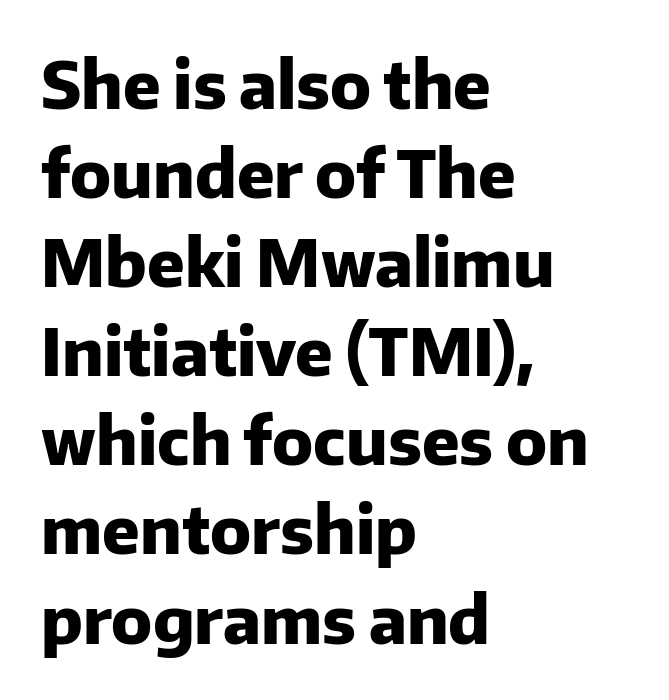
The image shows 66 px heavy sans-serif type, upright; set left-aligned, normal line spacing (1.35x), normal letter spacing, not underlined; low stroke contrast and a medium x-height.
